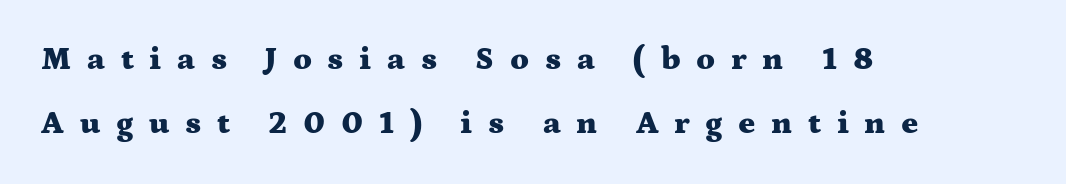
{"serif": "yes", "italic": "no", "bold": "yes", "weight": "heavy", "width": "wide", "stroke_contrast": "medium", "x_height": "medium", "monospaced": "no", "underline": "no", "align": "left", "line_spacing": "loose", "line_spacing_ratio": 2.01, "letter_spacing": "wide", "letter_spacing_em": 0.49, "glyph_px": 32}
